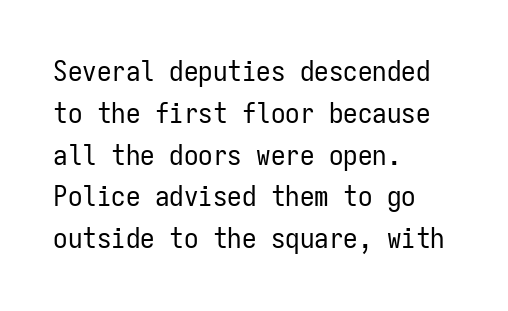
You could call the tracking neutral — neither tight nor loose. Rendered with straight, roman letterforms. These lines sit exactly where default settings would place them. The passage shown is not underscored anywhere. These lines are rendered in a fixed-pitch font. The rag falls on the right side of this text block.
